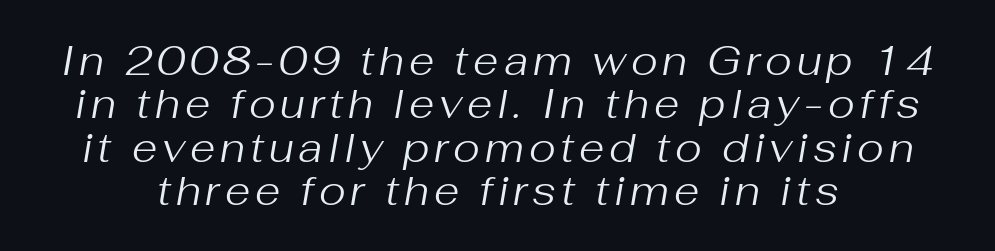
The image shows 41 px regular-weight type, italic (leaning right); set tight line spacing (1.06x), not underlined; medium stroke contrast and a medium x-height.
